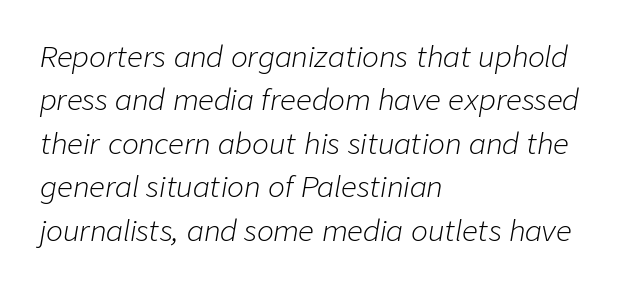
{"italic": "yes", "lean": "right", "slant_degrees": 9, "bold": "no", "weight": "light", "width": "normal", "stroke_contrast": "low", "x_height": "medium", "monospaced": "no", "underline": "no", "align": "left", "line_spacing": "normal", "line_spacing_ratio": 1.55, "letter_spacing": "normal", "letter_spacing_em": 0.0, "glyph_px": 28}
